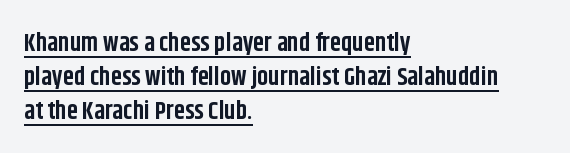
This block has exactly the height ordinary leading produces. The sample has been set heavy, in full bold. Glance below the letters and you will spot a drawn line. Leftover space on each line is placed entirely after the last word. In terms of posture, this sample is upright.
